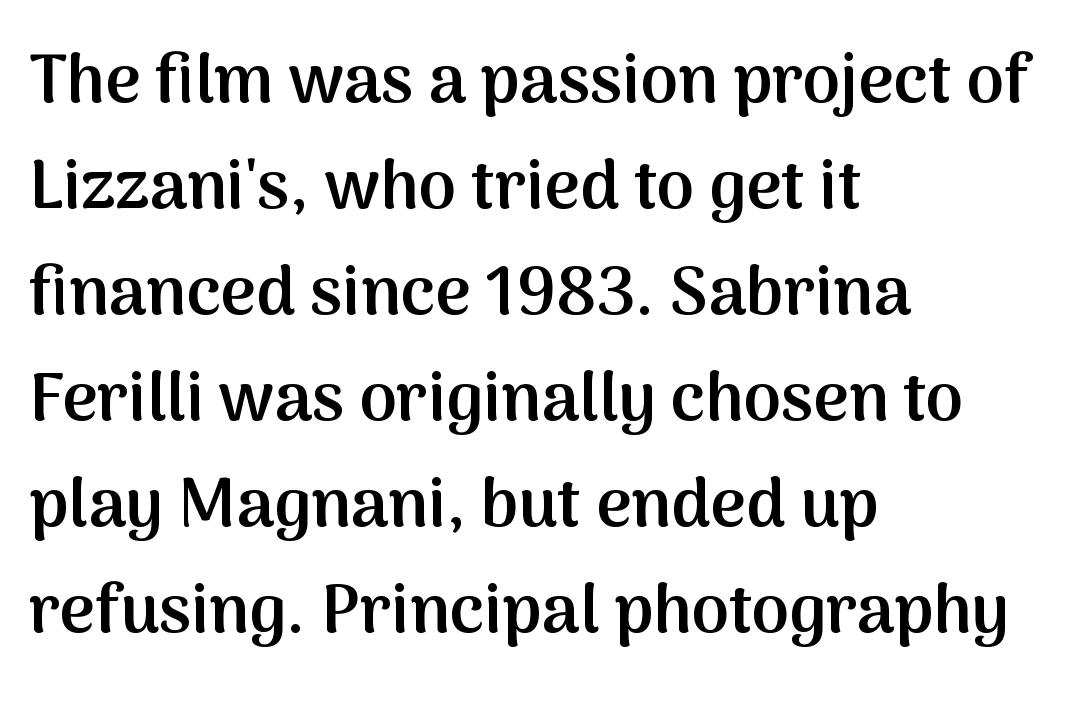
The image shows 68 px semibold sans-serif type, upright; set left-aligned, normal line spacing (1.56x), normal letter spacing, not underlined; medium stroke contrast and a medium x-height.
